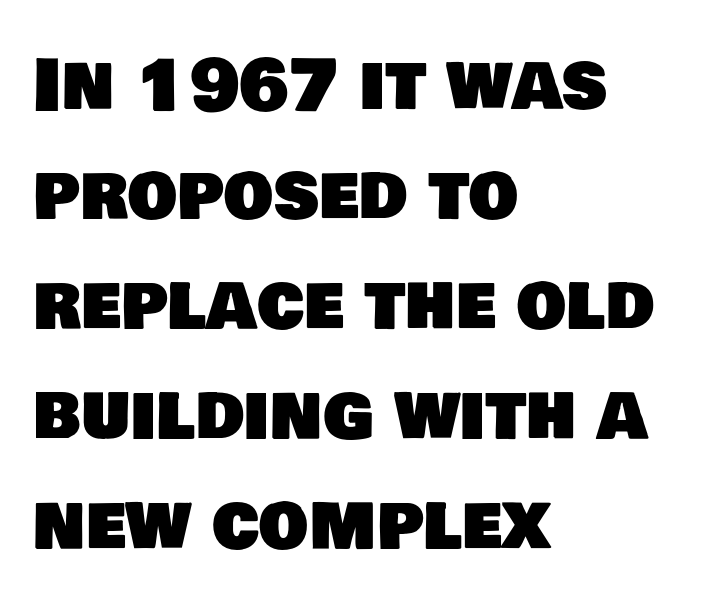
The image shows 70 px sans-serif type; set left-aligned, normal line spacing (1.57x), normal letter spacing, not underlined; low stroke contrast and a large x-height.
